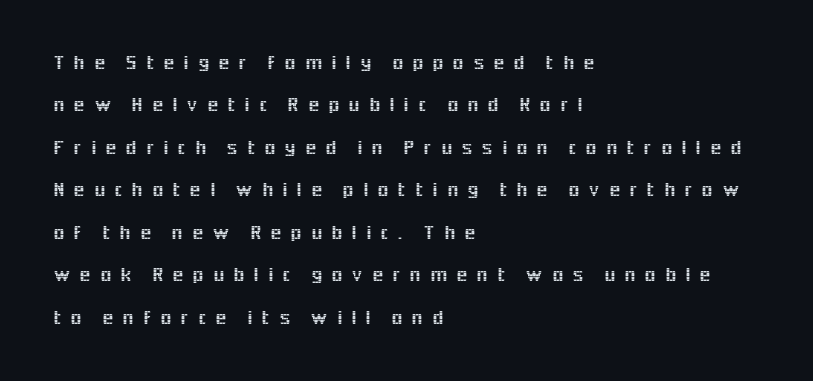
Q: Is the text italic (slanted)? A: No, it is upright.
Q: Is the text underlined? A: No.
Q: How is the paragraph aligned? A: Left-aligned.
Q: Is the spacing between letters normal or unusually wide? A: Unusually wide.
Q: Is the spacing between lines tight, normal or loose? A: Loose.
